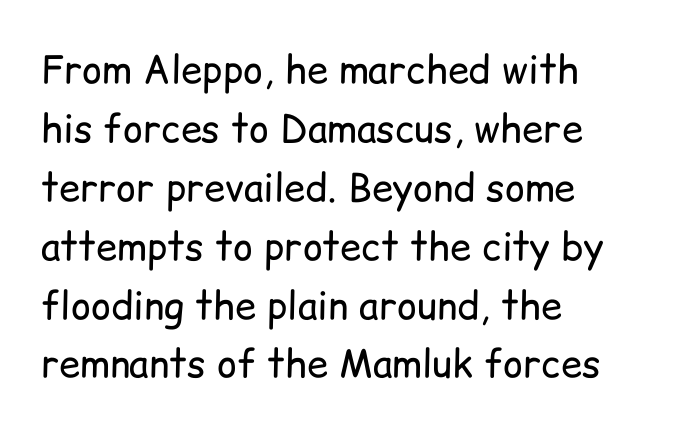
{"serif": "no", "italic": "no", "bold": "no", "weight": "regular", "width": "normal", "stroke_contrast": "low", "x_height": "medium", "monospaced": "no", "underline": "no", "align": "left", "line_spacing": "normal", "line_spacing_ratio": 1.55, "letter_spacing": "normal", "letter_spacing_em": 0.0, "glyph_px": 38}
